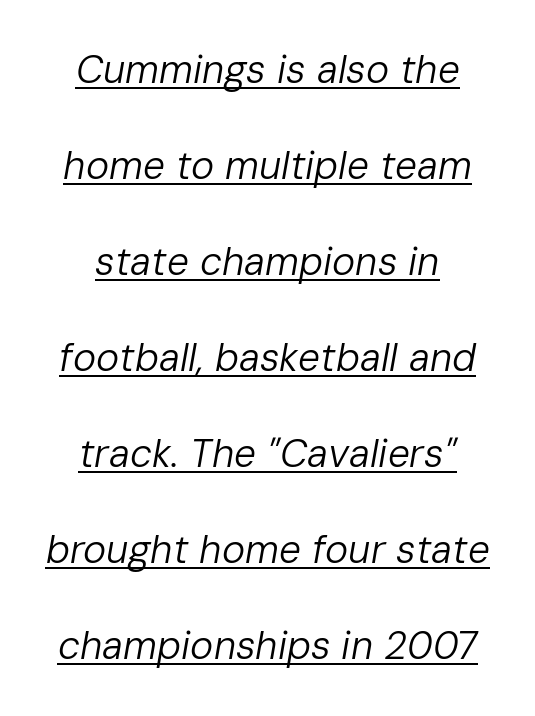
Q: Is the text bold? A: No.
Q: Is the text italic (slanted)? A: Yes, it leans right by about 10 degrees.
Q: Is the text underlined? A: Yes.
Q: How is the paragraph aligned? A: Centered.
Q: Is the spacing between letters normal or unusually wide? A: Normal.
Q: Is the spacing between lines tight, normal or loose? A: Loose.
Q: Width (condensed, normal, or wide)? A: Normal.
Q: Stroke contrast? A: Low.
Q: x-height? A: Medium.
Q: Monospaced? A: No.
